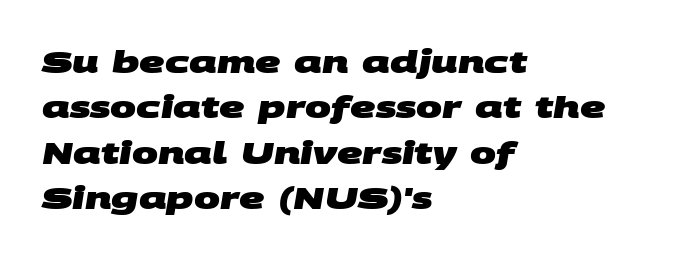
Q: Is the text bold? A: Yes.
Q: Is the typeface a serif or a sans-serif typeface? A: Sans-serif.
Q: Is the text underlined? A: No.
Q: How is the paragraph aligned? A: Left-aligned.
Q: Is the spacing between letters normal or unusually wide? A: Normal.
Q: Is the spacing between lines tight, normal or loose? A: Normal.
Q: Width (condensed, normal, or wide)? A: Wide.
Q: Stroke contrast? A: Medium.
Q: x-height? A: Large.
Q: Monospaced? A: No.
